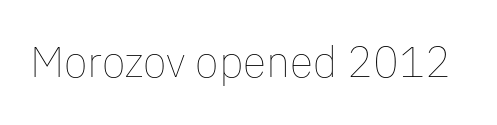
{"italic": "no", "bold": "no", "weight": "thin", "width": "normal", "stroke_contrast": "low", "x_height": "medium", "monospaced": "no", "underline": "no", "letter_spacing": "normal", "letter_spacing_em": 0.0, "glyph_px": 43}
